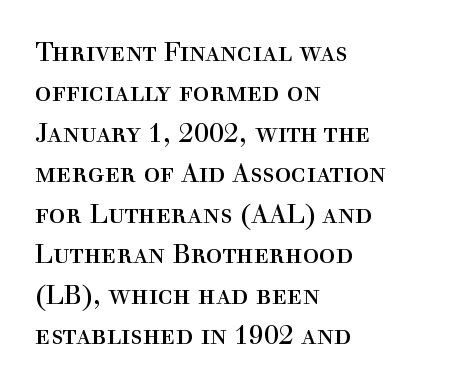
{"italic": "no", "bold": "no", "underline": "no", "align": "left", "line_spacing": "normal", "line_spacing_ratio": 1.5, "letter_spacing": "normal", "letter_spacing_em": 0.0, "glyph_px": 27}
